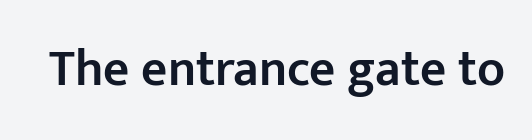
Q: Is the text bold? A: Semi-bold.
Q: Is the text italic (slanted)? A: No, it is upright.
Q: Is the typeface a serif or a sans-serif typeface? A: Sans-serif.
Q: Is the text underlined? A: No.
Q: Is the spacing between letters normal or unusually wide? A: Normal.
Q: Width (condensed, normal, or wide)? A: Normal.
Q: Stroke contrast? A: Low.
Q: x-height? A: Medium.
Q: Monospaced? A: No.
